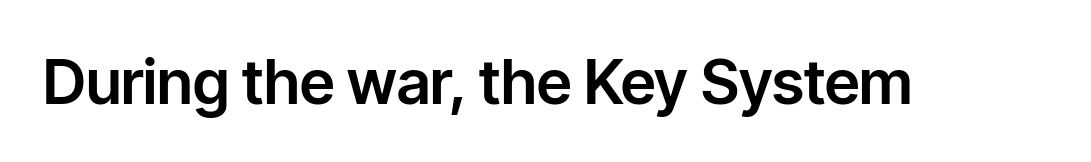
The rendering keeps characters at their native spacing. Style check: upright. The passage shown is typed in a proportional face where columns would drift. The text was rendered using a sans face with plain stroke endings.
